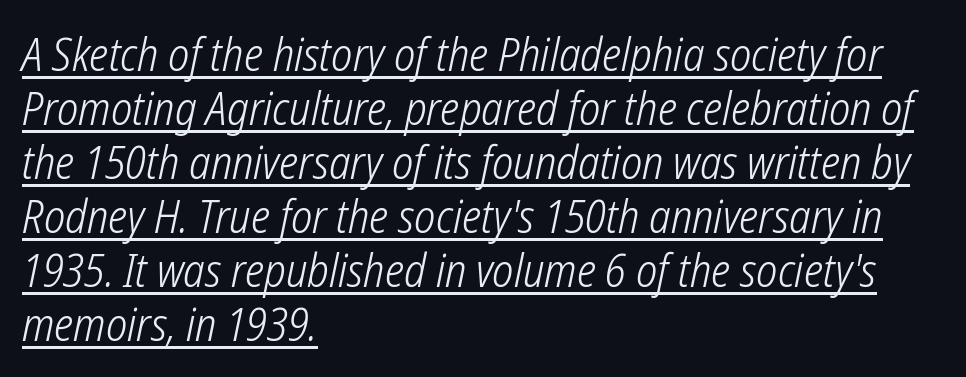
Which margin do the lines hug? The left one — the right edge is uneven. This sample has the flowing, uneven cadence of proportional lettering. What stands out about the letter spacing? Nothing — it is the standard amount. Ink coverage per letter is moderate at most.
